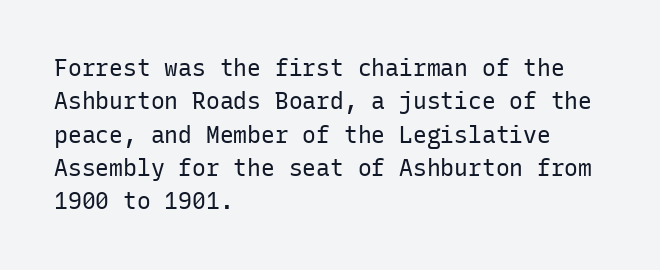
{"italic": "no", "bold": "no", "underline": "no", "align": "left", "line_spacing": "normal", "line_spacing_ratio": 1.45, "letter_spacing": "normal", "letter_spacing_em": 0.0, "glyph_px": 23}
